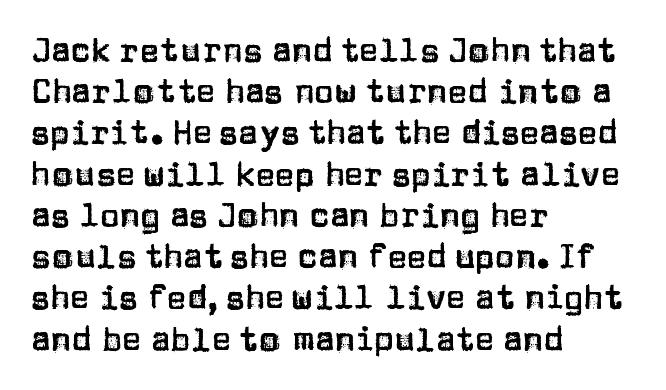
The image shows 33 px sans-serif type, upright; set left-aligned, normal line spacing (1.25x), normal letter spacing, not underlined; low stroke contrast and a large x-height.
